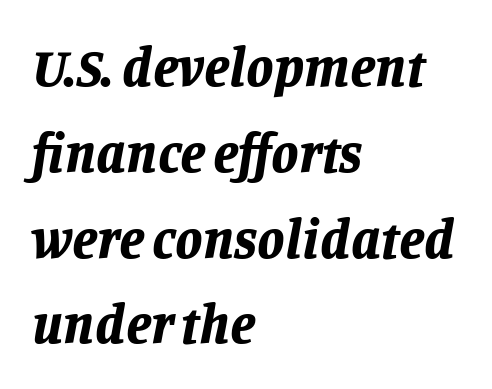
The image shows 55 px bold type, italic (leaning right); set left-aligned, normal line spacing (1.56x), normal letter spacing, not underlined; low stroke contrast and a large x-height.
